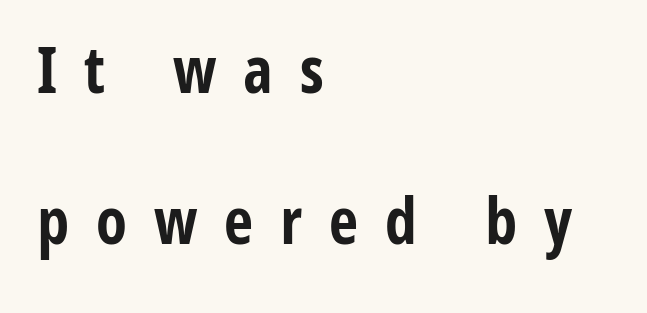
Q: Is the text bold? A: Yes.
Q: Is the text italic (slanted)? A: No, it is upright.
Q: Is the typeface a serif or a sans-serif typeface? A: Sans-serif.
Q: Is the text underlined? A: No.
Q: How is the paragraph aligned? A: Left-aligned.
Q: Is the spacing between letters normal or unusually wide? A: Unusually wide.
Q: Is the spacing between lines tight, normal or loose? A: Loose.
Q: Width (condensed, normal, or wide)? A: Condensed.
Q: Stroke contrast? A: Low.
Q: x-height? A: Medium.
Q: Monospaced? A: No.
